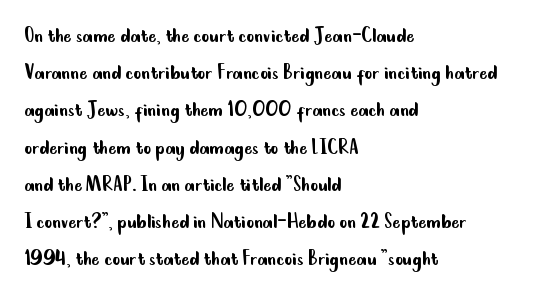
Q: Is the text bold? A: No.
Q: Is the text italic (slanted)? A: No, it is upright.
Q: Is the text underlined? A: No.
Q: How is the paragraph aligned? A: Left-aligned.
Q: Is the spacing between letters normal or unusually wide? A: Normal.
Q: Is the spacing between lines tight, normal or loose? A: Normal.
